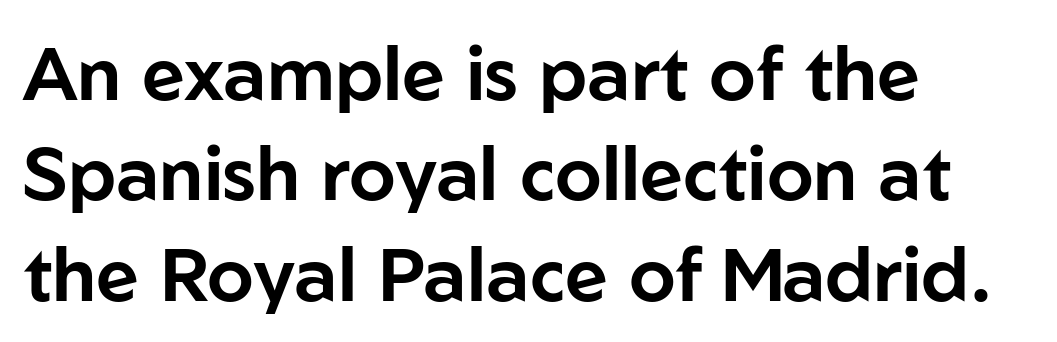
Each letter keeps its own natural width here, so spacing adapts to shape. The leading is moderate, giving the passage an even texture. Bare-footed words on every line. The font family rendered here belongs to the sans-serif group. Nothing unusual about the tracking: characters are spaced as the font intends. Italic: no, the glyphs are upright roman.
